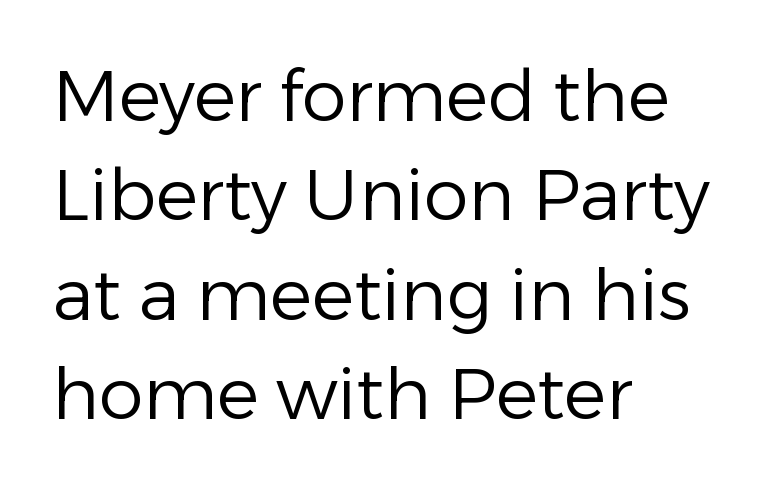
The image shows 71 px regular-weight sans-serif type, upright; set left-aligned, normal line spacing (1.4x), normal letter spacing, not underlined; low stroke contrast and a medium x-height.
